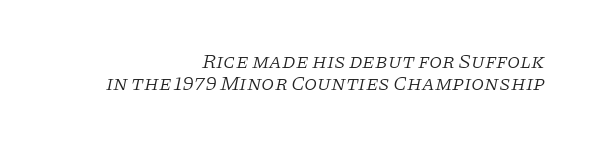
{"italic": "yes", "lean": "right", "slant_degrees": 11, "bold": "no", "underline": "no", "align": "right", "line_spacing": "tight", "line_spacing_ratio": 1.07, "letter_spacing": "normal", "letter_spacing_em": 0.0, "glyph_px": 21}
